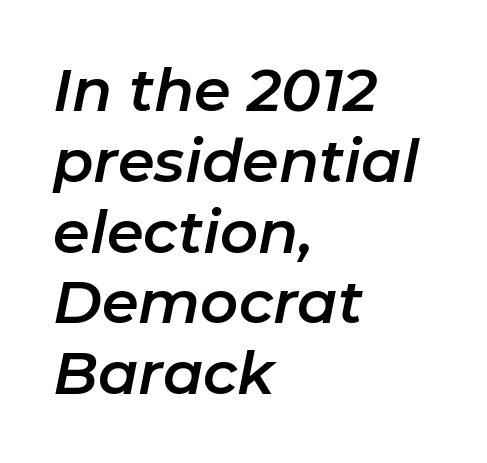
{"italic": "yes", "lean": "right", "slant_degrees": 11, "width": "normal", "stroke_contrast": "low", "x_height": "medium", "monospaced": "no", "underline": "no", "align": "left", "line_spacing_ratio": 1.2, "letter_spacing": "normal", "letter_spacing_em": 0.0, "glyph_px": 59}
